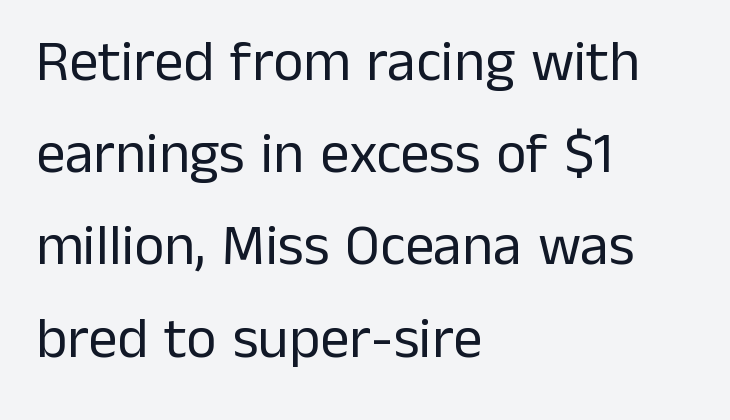
Does the copy run flush right? No — it runs flush left. The letters stand straight up with perfectly vertical stems. Do the characters align in a grid? No, the font is proportional. Bold? No — there's no thickening of the strokes. The face used here is a sans, in the tradition of grotesques and geometrics. No extra tracking has been applied to these lines.
